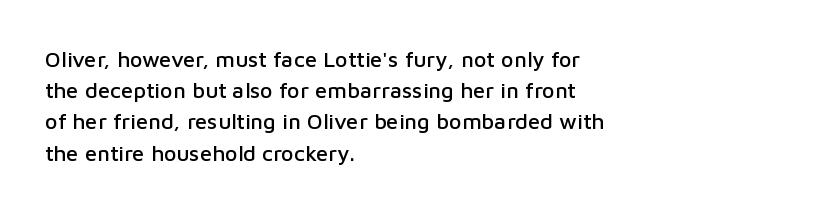
Nope, not italic — everything's standing straight. You could call the tracking neutral — neither tight nor loose. Descenders hang freely into open space. Vertical spacing — default. The compositor pushed each line to the left boundary.
